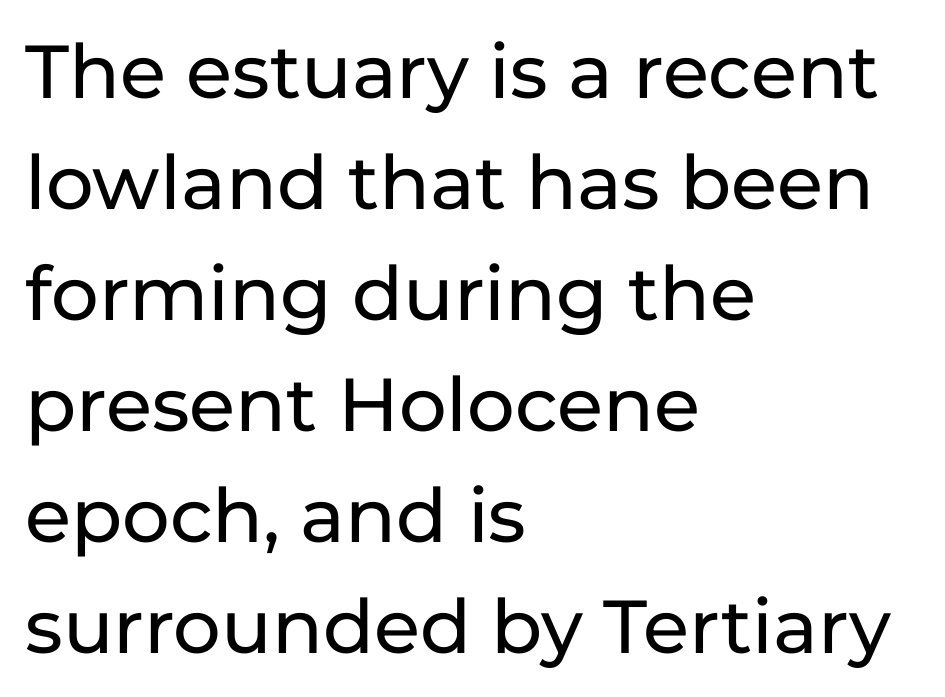
Q: Is the text italic (slanted)? A: No, it is upright.
Q: Is the typeface a serif or a sans-serif typeface? A: Sans-serif.
Q: Is the text underlined? A: No.
Q: How is the paragraph aligned? A: Left-aligned.
Q: Is the spacing between letters normal or unusually wide? A: Normal.
Q: Is the spacing between lines tight, normal or loose? A: Normal.
Q: Width (condensed, normal, or wide)? A: Normal.
Q: Stroke contrast? A: Low.
Q: x-height? A: Medium.
Q: Monospaced? A: No.
